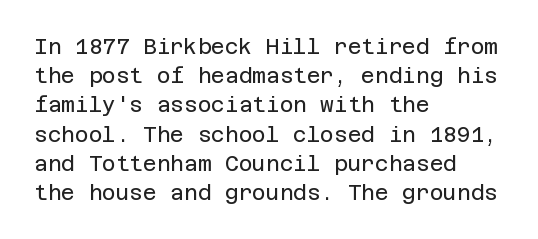
The image shows 21 px text type, upright; set left-aligned, normal line spacing (1.39x), normal letter spacing, not underlined.
